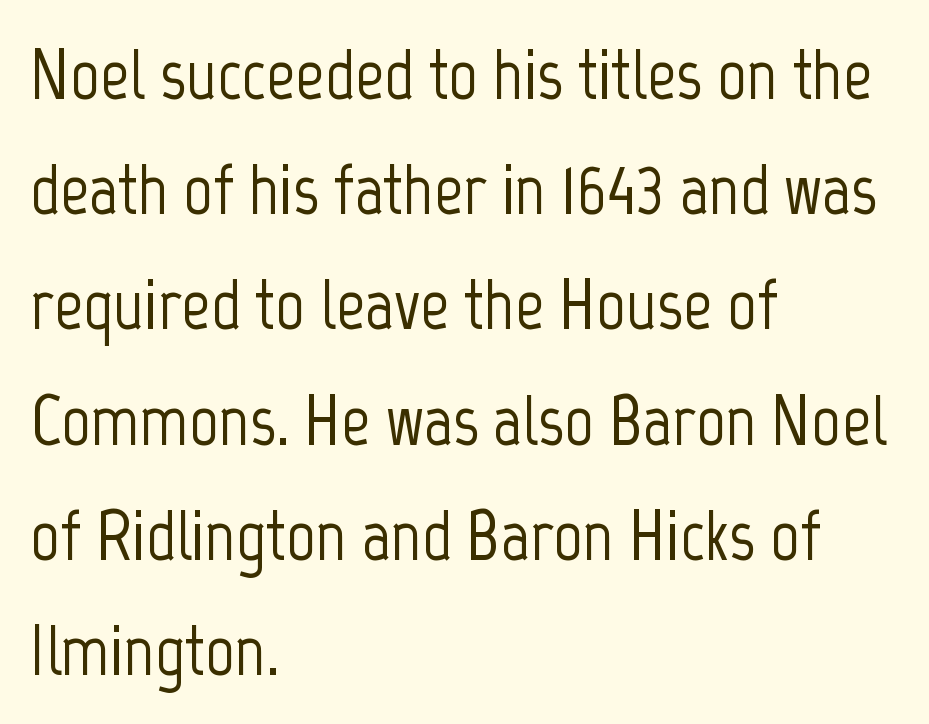
{"serif": "no", "italic": "no", "width": "condensed", "stroke_contrast": "low", "x_height": "medium", "monospaced": "no", "underline": "no", "align": "left", "line_spacing": "normal", "line_spacing_ratio": 1.6, "letter_spacing": "normal", "letter_spacing_em": 0.0, "glyph_px": 72}
